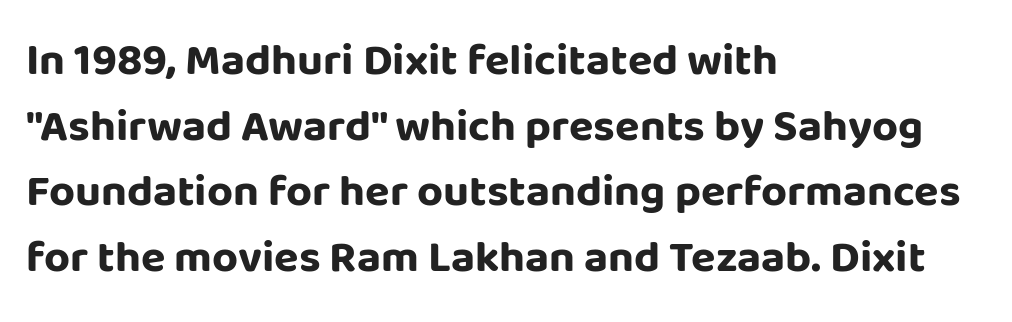
The image shows 45 px bold sans-serif type, upright; set left-aligned, normal line spacing (1.46x), normal letter spacing, not underlined; low stroke contrast and a large x-height.
